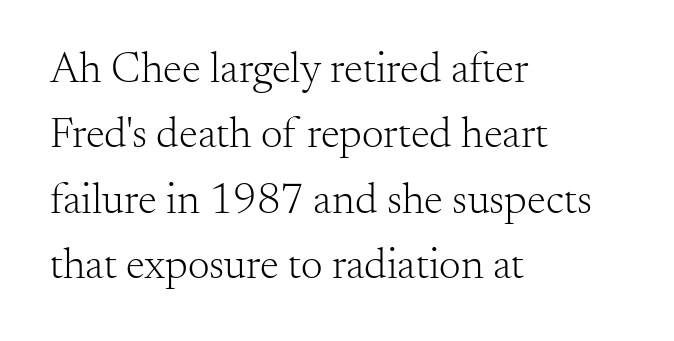
This is roman type, the default non-slanted kind. Caption: standard tracking, unaltered. Compared with typical paragraphs, the rows here are spaced about the same. The specimen omits any rule beneath the text block's lines.
